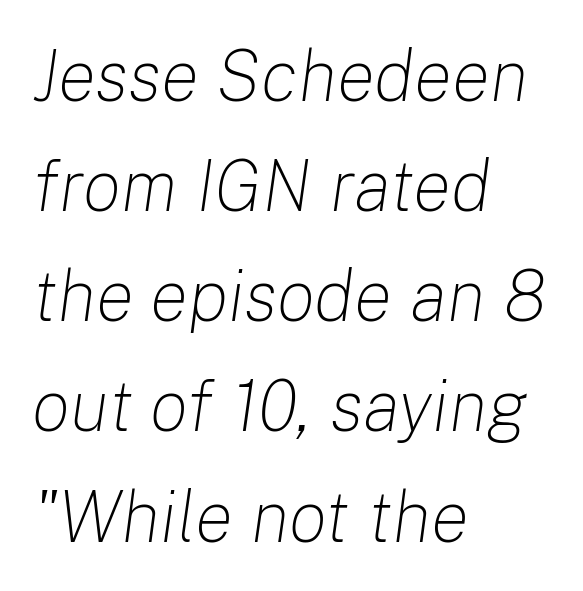
Varying glyph widths throughout — classic text-font behaviour. Tracking here is standard; glyphs follow each other at the usual distance. All the whitespace from short lines collects on the right. The weight would be labelled regular, book, light, or lighter still. An italicized treatment has been applied to the whole sample. A bare baseline throughout the passage.
